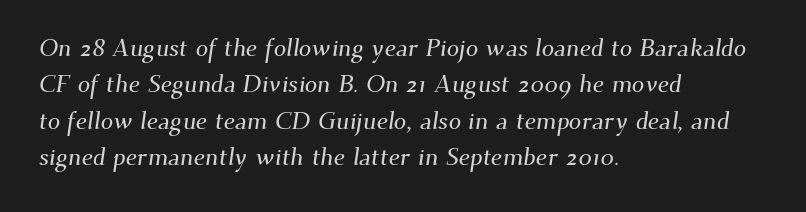
The image shows 25 px text type; set left-aligned, normal line spacing (1.46x), normal letter spacing, not underlined.
